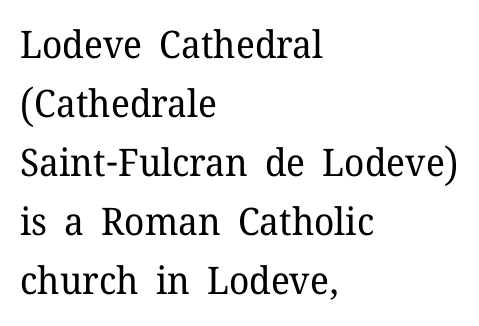
{"serif": "yes", "italic": "no", "bold": "no", "weight": "regular", "width": "normal", "stroke_contrast": "low", "x_height": "medium", "monospaced": "no", "underline": "no", "align": "left", "line_spacing": "normal", "line_spacing_ratio": 1.55, "letter_spacing": "normal", "letter_spacing_em": 0.0, "glyph_px": 38}
